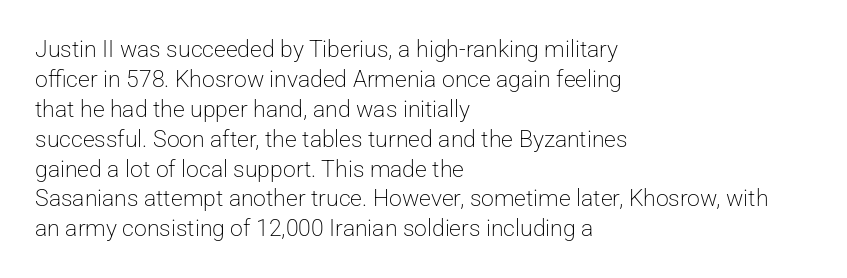
The lines are quadded left. The font sits on the lighter half of the weight spectrum, regular included. Tracking here is standard; glyphs follow each other at the usual distance. Italic? Not at all — the glyphs are vertical. Rule under the text: the space is simply empty.
